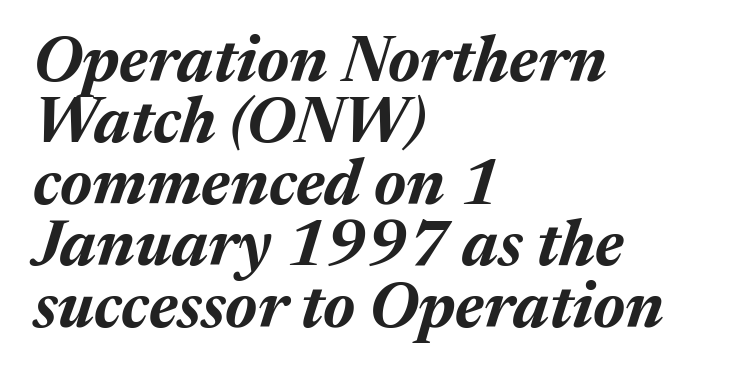
{"italic": "yes", "lean": "right", "slant_degrees": 17, "bold": "yes", "weight": "bold", "width": "normal", "stroke_contrast": "medium", "x_height": "medium", "monospaced": "no", "underline": "no", "align": "left", "line_spacing": "tight", "line_spacing_ratio": 0.96, "letter_spacing": "normal", "letter_spacing_em": 0.0, "glyph_px": 64}
